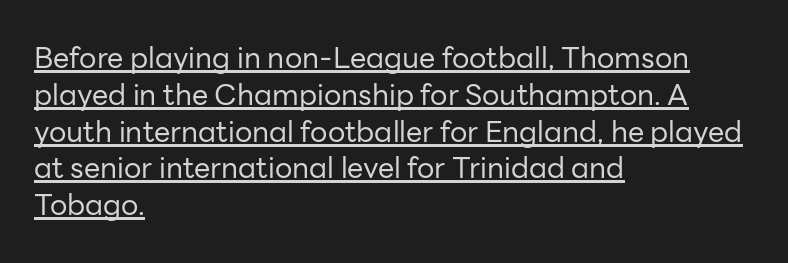
{"serif": "no", "italic": "no", "bold": "no", "weight": "regular", "width": "normal", "stroke_contrast": "low", "x_height": "medium", "monospaced": "no", "underline": "yes", "align": "left", "line_spacing": "normal", "line_spacing_ratio": 1.27, "letter_spacing": "normal", "letter_spacing_em": 0.0, "glyph_px": 29}
